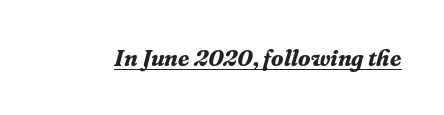
The image shows 23 px bold type, italic (leaning right); set normal letter spacing, underlined.
